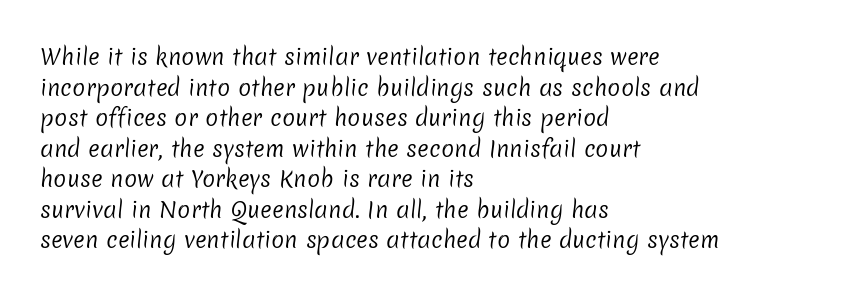
Q: Is the text bold? A: No.
Q: Is the text underlined? A: No.
Q: How is the paragraph aligned? A: Left-aligned.
Q: Is the spacing between letters normal or unusually wide? A: Normal.
Q: Is the spacing between lines tight, normal or loose? A: Normal.
